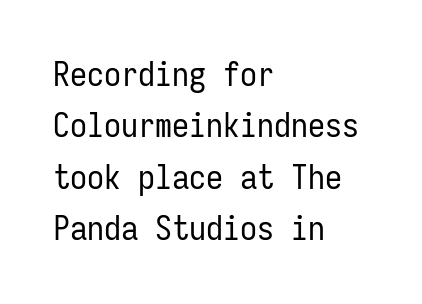
{"serif": "no", "italic": "no", "bold": "no", "weight": "regular", "width": "condensed", "stroke_contrast": "low", "x_height": "medium", "monospaced": "yes", "underline": "no", "align": "left", "line_spacing": "normal", "line_spacing_ratio": 1.51, "letter_spacing": "normal", "letter_spacing_em": 0.0, "glyph_px": 34}
